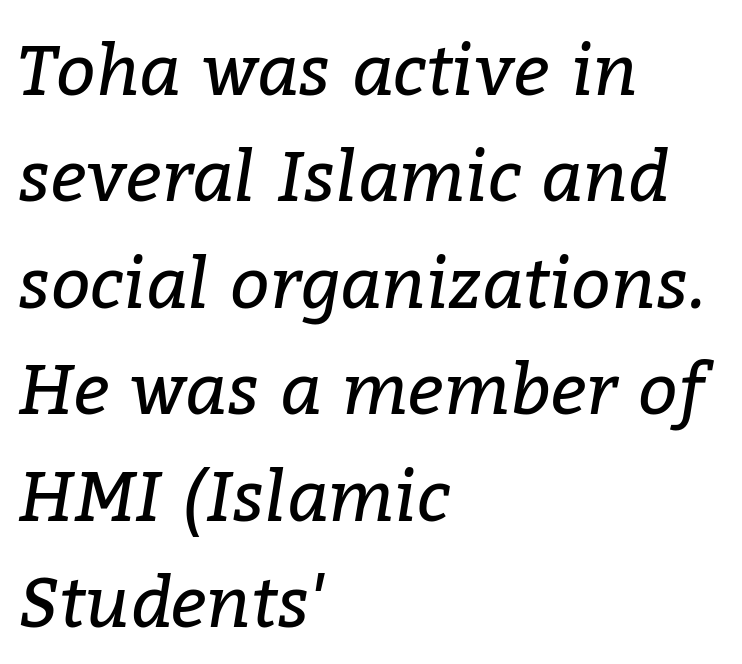
Q: Is the text bold? A: No.
Q: Is the text italic (slanted)? A: Yes, it leans right by about 9 degrees.
Q: Is the typeface a serif or a sans-serif typeface? A: Serif.
Q: Is the text underlined? A: No.
Q: How is the paragraph aligned? A: Left-aligned.
Q: Is the spacing between letters normal or unusually wide? A: Normal.
Q: Is the spacing between lines tight, normal or loose? A: Normal.
Q: Width (condensed, normal, or wide)? A: Normal.
Q: Stroke contrast? A: Low.
Q: x-height? A: Medium.
Q: Monospaced? A: No.
